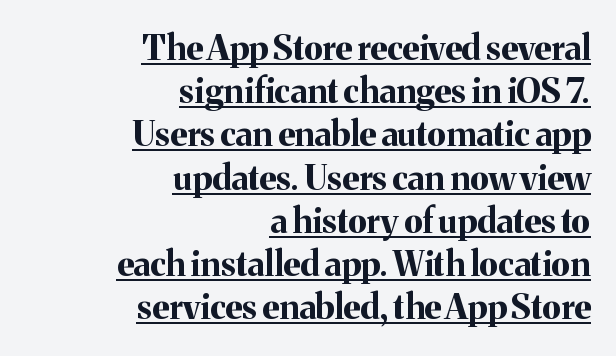
{"serif": "yes", "italic": "no", "bold": "yes", "weight": "bold", "width": "normal", "stroke_contrast": "medium", "x_height": "medium", "monospaced": "no", "underline": "yes", "align": "right", "line_spacing": "normal", "line_spacing_ratio": 1.27, "letter_spacing": "normal", "letter_spacing_em": 0.0, "glyph_px": 34}
